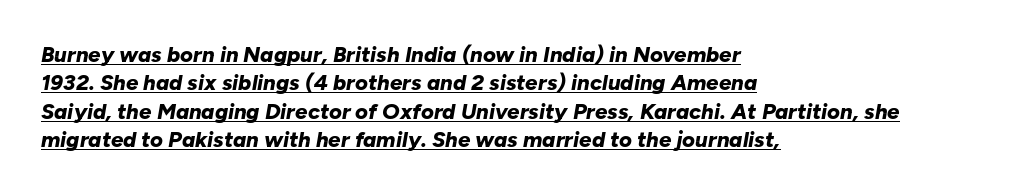
The image shows 22 px bold type, italic (leaning right); set left-aligned, normal line spacing (1.29x), normal letter spacing, underlined.
